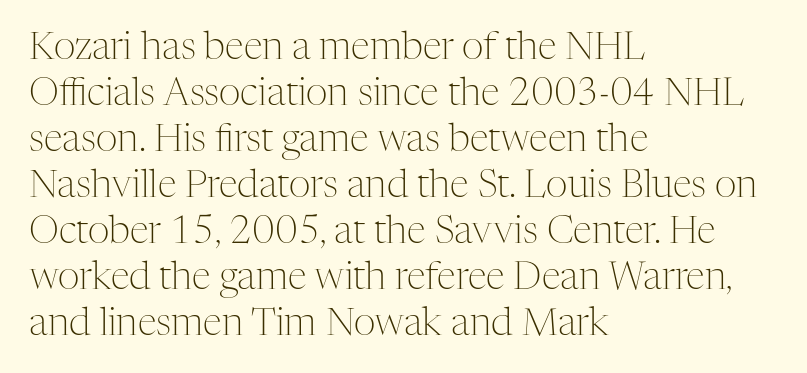
The passage shown is typed in a proportional face where columns would drift. Descender tails drop into unmarked territory. Unlike italic type, these characters show no tilt at all. The text was rendered using a seriffed face with decorative stroke endings.
